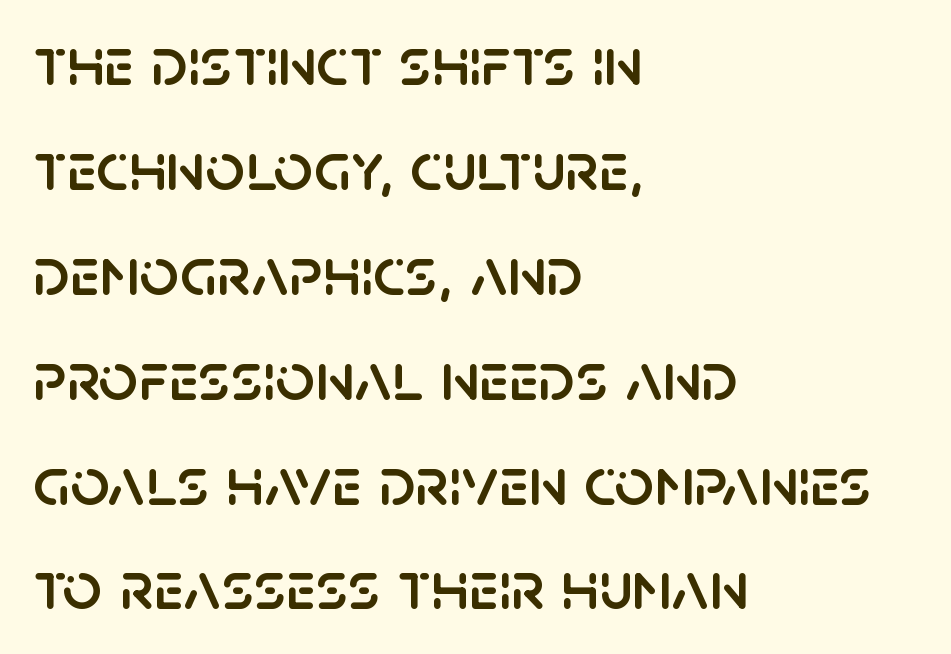
The image shows 69 px sans-serif type, upright; set left-aligned, normal line spacing (1.52x), normal letter spacing, not underlined; low stroke contrast and a large x-height.
